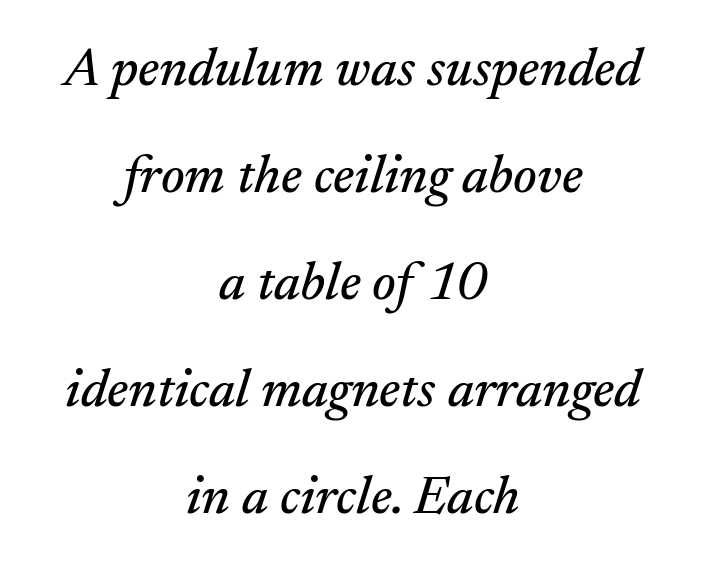
The image shows 54 px serif type, italic (leaning right); set centered, loose line spacing (1.98x), normal letter spacing, not underlined; medium stroke contrast and a small x-height.
